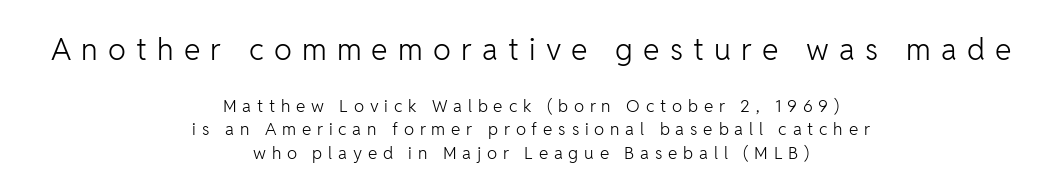
{"serif": "no", "italic": "no", "bold": "no", "weight": "light", "width": "normal", "stroke_contrast": "low", "x_height": "medium", "monospaced": "no", "underline": "no", "align": "center", "line_spacing": "normal", "line_spacing_ratio": 1.37, "letter_spacing": "wide", "letter_spacing_em": 0.34, "larger_block": "first", "size_ratio": 1.76, "glyph_px": 30}
